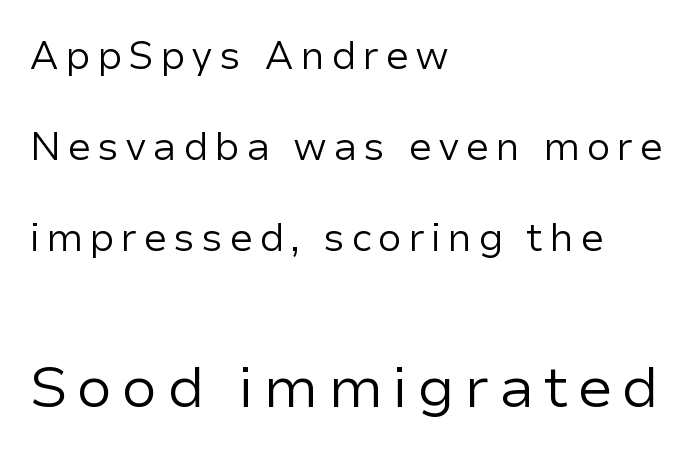
Students, observe: this is what heavily led, spacious text looks like. The text block is weighted toward the left margin, trailing off unevenly rightward. Does the type have serifs? No, each stem ends abruptly. Weight: regular or lighter. The specimen omits any rule beneath the text block's lines. You can tell it's not italic because the verticals are truly vertical.
